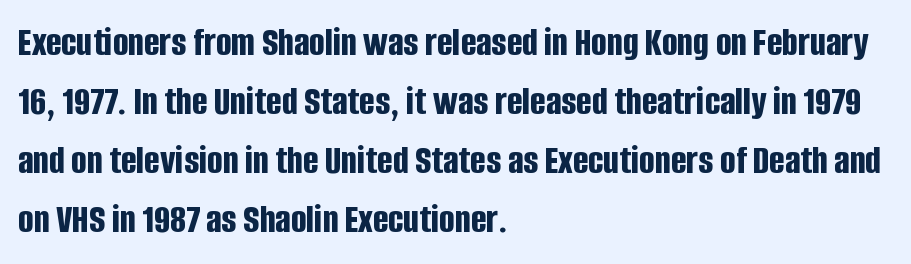
The lettering holds an erect, upright posture throughout. Compared with a centered layout, this one pins lines to the left instead. A clean baseline with only descenders dipping below it. Honestly, the row spacing looks completely unremarkable. A typesetter would call this proportional, since set widths differ per character. Font category for this specimen: sans-serif.
